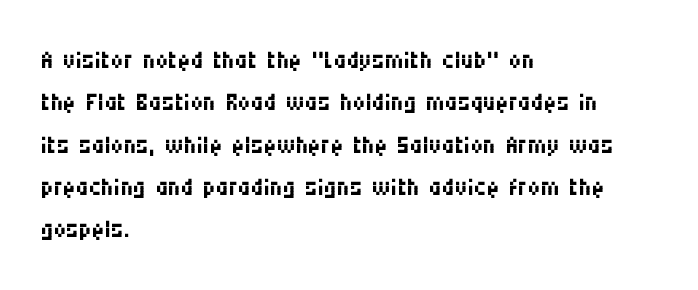
The image shows 35 px regular-weight, condensed sans-serif type, upright; set left-aligned, line spacing 1.21x, normal letter spacing, not underlined; medium stroke contrast and a large x-height.
